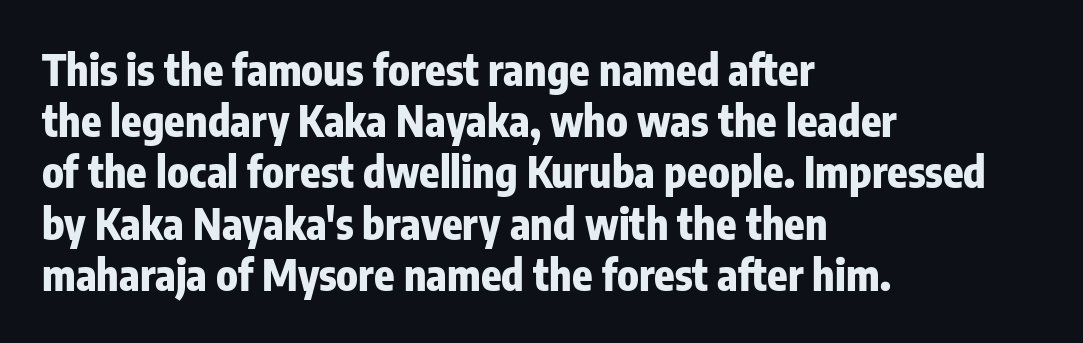
{"serif": "no", "italic": "no", "bold": "yes", "weight": "heavy", "width": "condensed", "stroke_contrast": "low", "x_height": "medium", "monospaced": "no", "underline": "no", "align": "left", "line_spacing_ratio": 1.22, "letter_spacing": "normal", "letter_spacing_em": 0.0, "glyph_px": 42}
